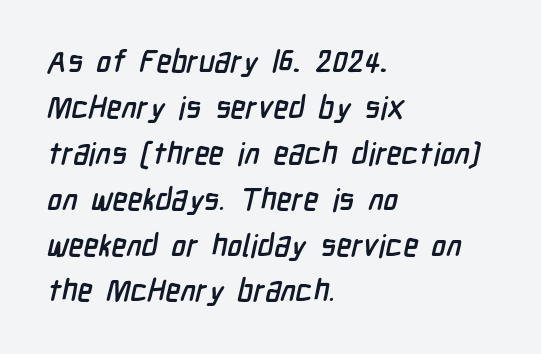
The image shows 31 px condensed sans-serif type; set left-aligned, normal line spacing (1.48x), normal letter spacing, not underlined; low stroke contrast and a medium x-height.
